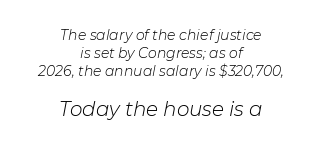
{"italic": "yes", "lean": "right", "slant_degrees": 11, "bold": "no", "underline": "no", "align": "center", "line_spacing": "normal", "line_spacing_ratio": 1.28, "letter_spacing": "normal", "letter_spacing_em": 0.0, "larger_block": "second", "size_ratio": 1.43, "glyph_px": 20}
